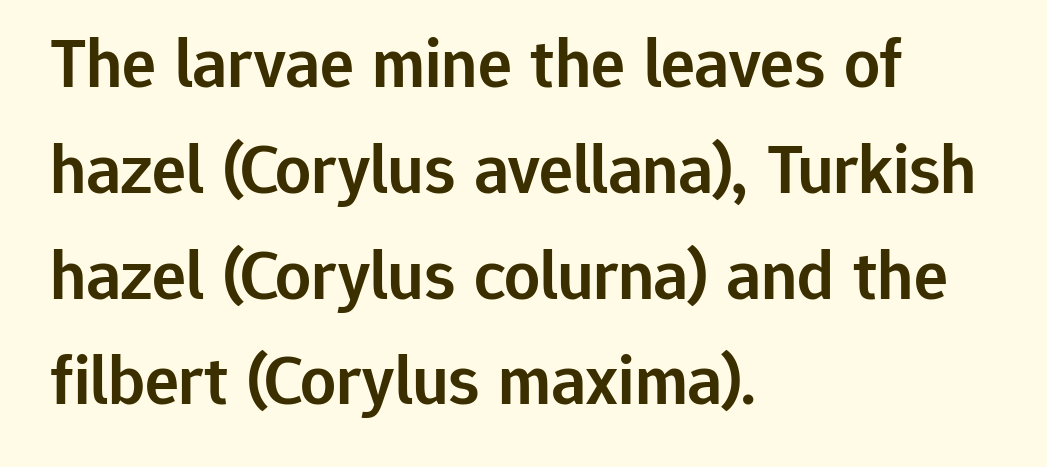
Q: Is the text bold? A: Semi-bold.
Q: Is the text italic (slanted)? A: No, it is upright.
Q: Is the typeface a serif or a sans-serif typeface? A: Sans-serif.
Q: Is the text underlined? A: No.
Q: How is the paragraph aligned? A: Left-aligned.
Q: Is the spacing between letters normal or unusually wide? A: Normal.
Q: Is the spacing between lines tight, normal or loose? A: Normal.
Q: Width (condensed, normal, or wide)? A: Normal.
Q: Stroke contrast? A: Low.
Q: x-height? A: Medium.
Q: Monospaced? A: No.
